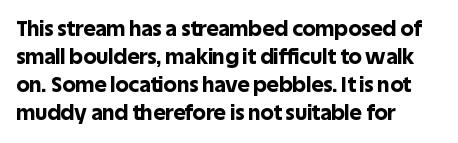
Q: Is the text bold? A: Yes.
Q: Is the text italic (slanted)? A: No, it is upright.
Q: Is the text underlined? A: No.
Q: How is the paragraph aligned? A: Left-aligned.
Q: Is the spacing between letters normal or unusually wide? A: Normal.
Q: Is the spacing between lines tight, normal or loose? A: Normal.
